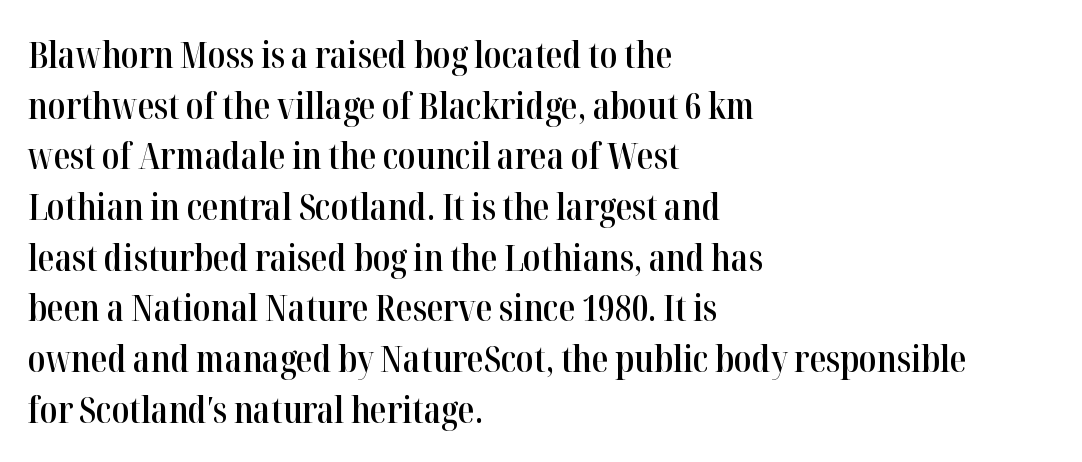
{"serif": "yes", "italic": "no", "bold": "semi", "weight": "semibold", "width": "condensed", "stroke_contrast": "high", "x_height": "medium", "monospaced": "no", "underline": "no", "align": "left", "line_spacing": "normal", "line_spacing_ratio": 1.37, "letter_spacing": "normal", "letter_spacing_em": 0.0, "glyph_px": 37}
